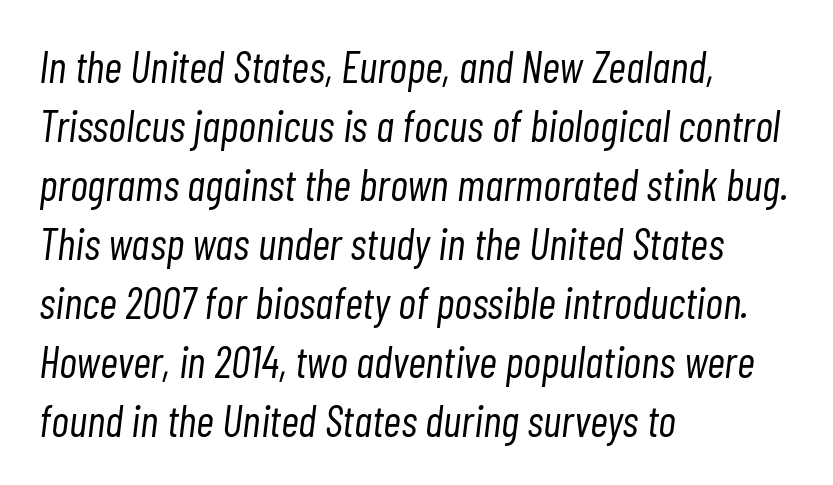
The image shows 44 px light, condensed type, italic (leaning right); set left-aligned, normal line spacing (1.34x), normal letter spacing, not underlined; low stroke contrast and a medium x-height.
